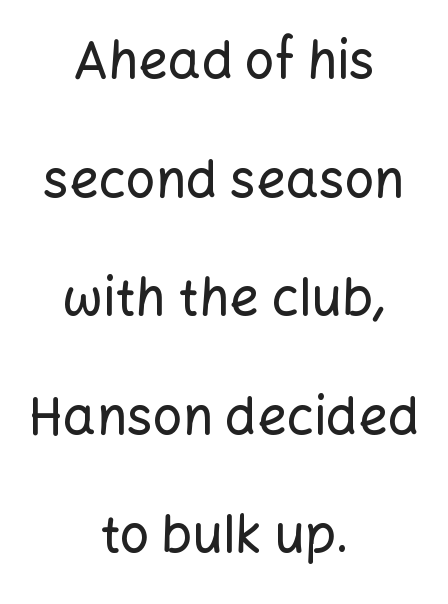
Widely set lines give the paragraph a tall, airy silhouette. This sample uses a sans-serif face. Upright lettering throughout. The lines are quadded center.
